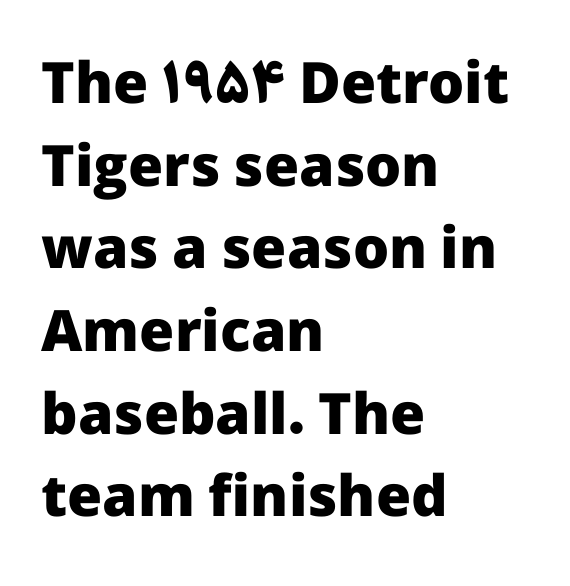
{"serif": "no", "italic": "no", "bold": "yes", "weight": "heavy", "width": "normal", "stroke_contrast": "low", "x_height": "medium", "monospaced": "no", "underline": "no", "align": "left", "line_spacing": "normal", "line_spacing_ratio": 1.45, "letter_spacing": "normal", "letter_spacing_em": 0.0, "glyph_px": 57}
